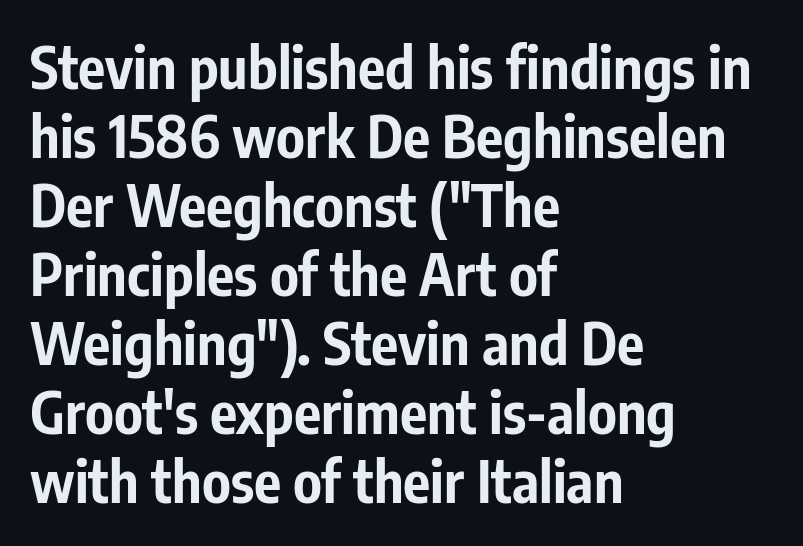
Inter-character spacing is left at the font's built-in metrics. Each line starts at the same left margin while the right side varies. Varying glyph widths throughout — classic text-font behaviour. The typeface chosen for these lines omits serifs.
